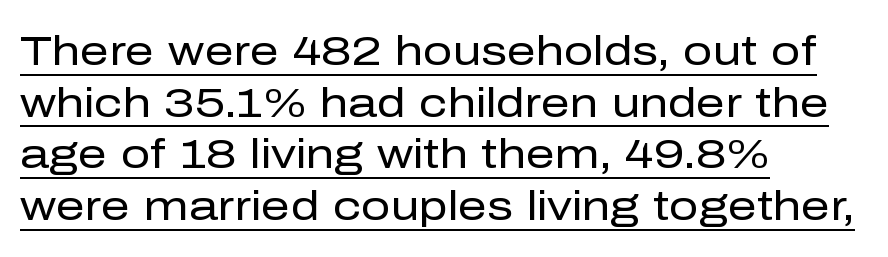
The image shows 41 px regular-weight sans-serif type, upright; set left-aligned, normal line spacing (1.26x), normal letter spacing, underlined; low stroke contrast and a medium x-height.
